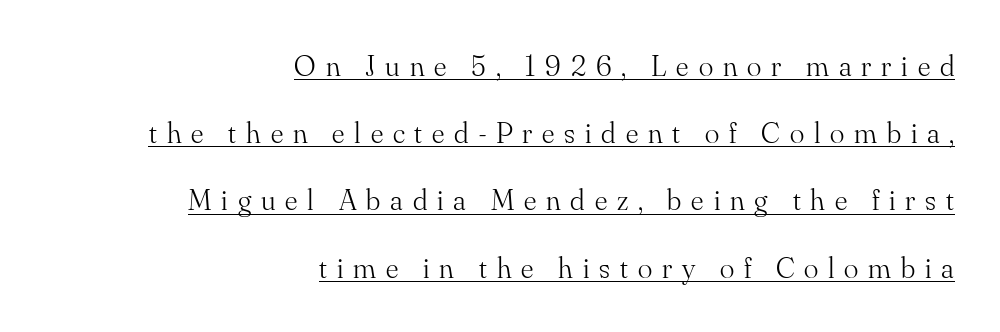
Q: Is the text bold? A: No.
Q: Is the text italic (slanted)? A: No, it is upright.
Q: Is the typeface a serif or a sans-serif typeface? A: Serif.
Q: Is the text underlined? A: Yes.
Q: How is the paragraph aligned? A: Right-aligned.
Q: Is the spacing between letters normal or unusually wide? A: Unusually wide.
Q: Is the spacing between lines tight, normal or loose? A: Loose.
Q: Width (condensed, normal, or wide)? A: Normal.
Q: Stroke contrast? A: Medium.
Q: x-height? A: Small.
Q: Monospaced? A: No.
